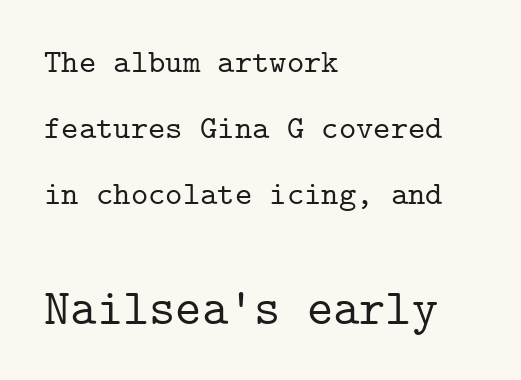
This sample is left-justified, so line endings fall wherever the words run out. The specimen reads as upright at a glance. You could count columns in this text — the font is strictly monospaced. The horizontal fit of the characters is conventional and even.
